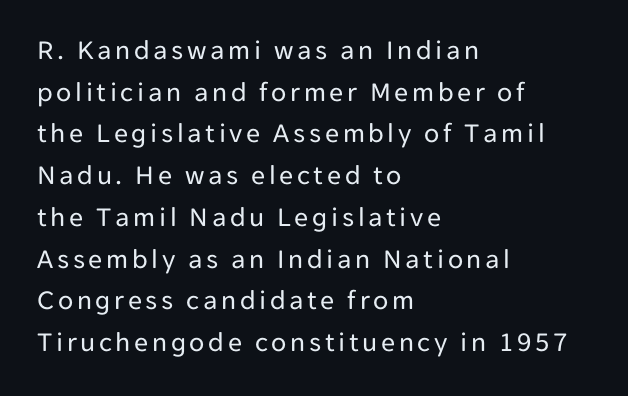
How would I describe the line gaps? Plain and ordinary. The space beneath each line is pristine and unruled. This sample has the flowing, uneven cadence of proportional lettering. The font is comparable to plain body text, perhaps lighter. A roman cut, with each character standing at attention.
